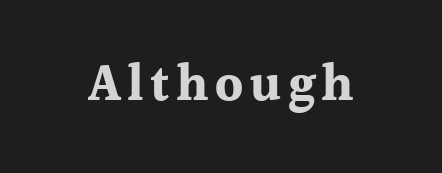
Caption: bold face, heavy strokes. You could not count columns in this text — the font is proportionally spaced. Posture: upright roman. The string is rendered with underlining switched off. You can tell from the footed stems that serif type was used.
